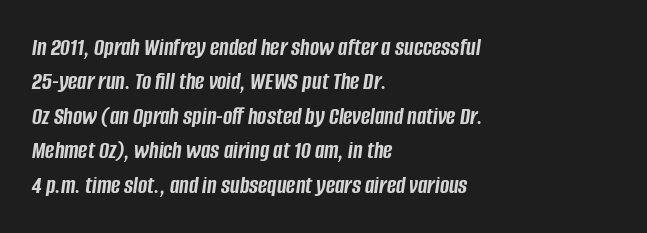
The image shows 25 px bold type, italic (leaning right); set left-aligned, normal line spacing (1.38x), normal letter spacing, not underlined.
